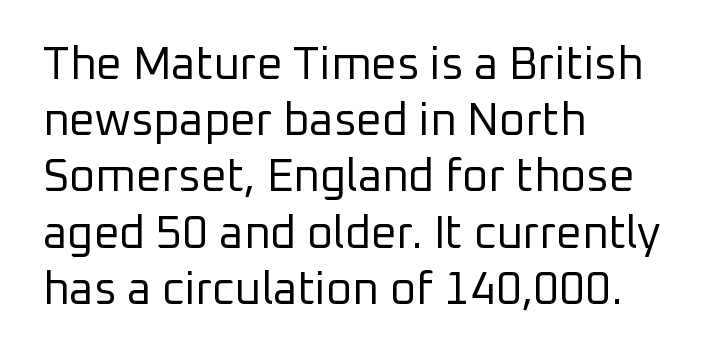
{"serif": "no", "italic": "no", "bold": "no", "weight": "regular", "width": "normal", "stroke_contrast": "low", "x_height": "medium", "monospaced": "no", "underline": "no", "align": "left", "line_spacing": "normal", "line_spacing_ratio": 1.25, "letter_spacing": "normal", "letter_spacing_em": 0.0, "glyph_px": 45}
